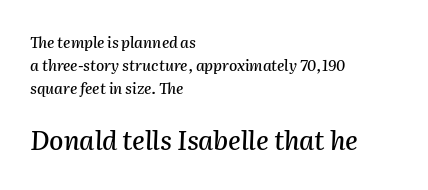
The image shows 26 px text type, italic (leaning right); set left-aligned, normal line spacing (1.52x), normal letter spacing, not underlined; the second (bottom) block is 1.73x larger.
